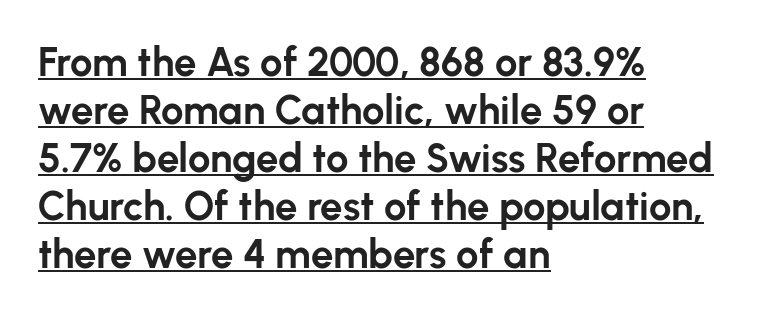
Q: Is the text bold? A: Yes.
Q: Is the text italic (slanted)? A: No, it is upright.
Q: Is the typeface a serif or a sans-serif typeface? A: Sans-serif.
Q: Is the text underlined? A: Yes.
Q: How is the paragraph aligned? A: Left-aligned.
Q: Is the spacing between letters normal or unusually wide? A: Normal.
Q: Width (condensed, normal, or wide)? A: Normal.
Q: Stroke contrast? A: Low.
Q: x-height? A: Medium.
Q: Monospaced? A: No.
